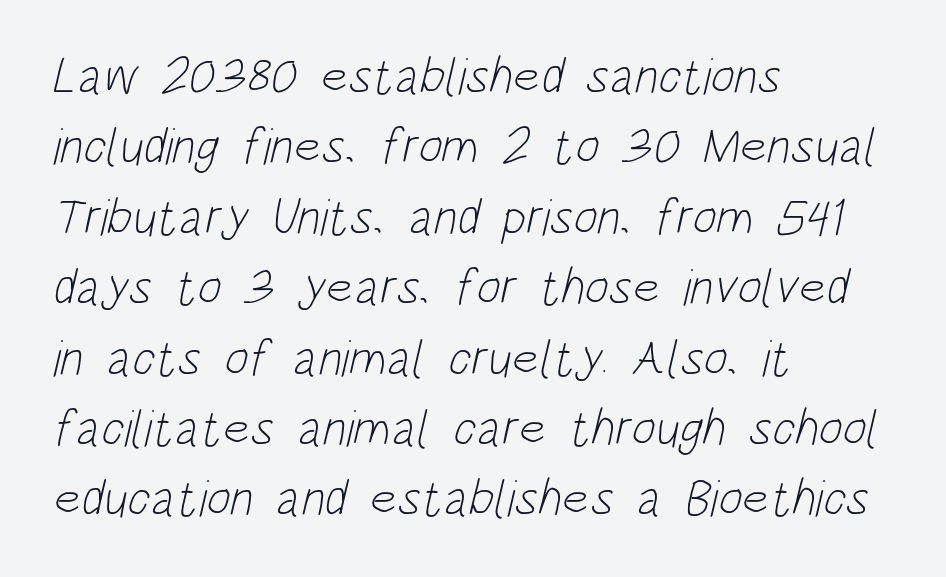
The image shows 51 px light, condensed sans-serif type; set left-aligned, normal line spacing (1.38x), normal letter spacing, not underlined; low stroke contrast and a large x-height.
